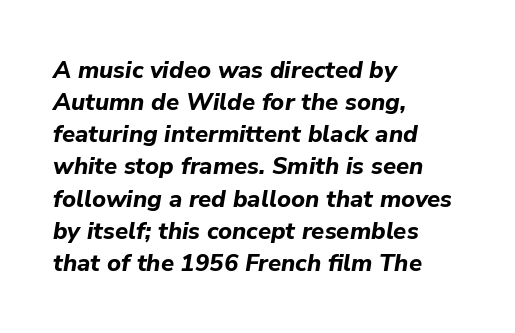
Decoration check: the copy has no underline. Rows of type keep a routine distance in the vertical direction. Every row of glyphs begins at an identical x-position on the left. Rendered with sloped, italic letterforms.
